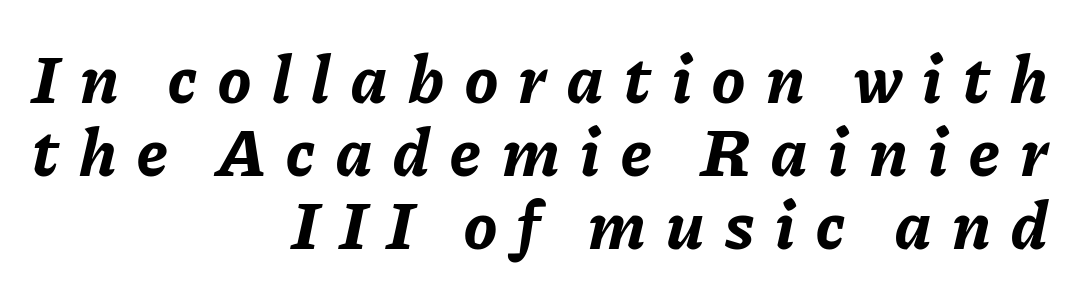
Q: Is the text bold? A: Yes.
Q: Is the text italic (slanted)? A: Yes, it leans right by about 11 degrees.
Q: Is the text underlined? A: No.
Q: How is the paragraph aligned? A: Right-aligned.
Q: Is the spacing between letters normal or unusually wide? A: Unusually wide.
Q: Is the spacing between lines tight, normal or loose? A: Tight.
Q: Width (condensed, normal, or wide)? A: Normal.
Q: Stroke contrast? A: Low.
Q: x-height? A: Medium.
Q: Monospaced? A: No.
